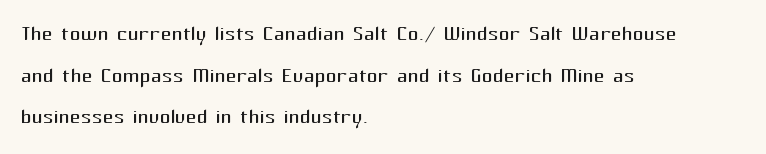
The image shows 27 px text type, upright; set left-aligned, normal line spacing (1.54x), normal letter spacing, not underlined.
